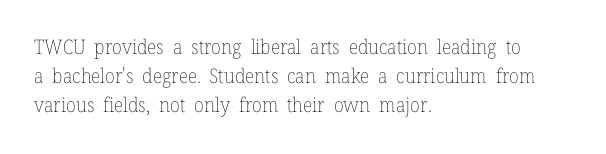
A normal amount of white space separates one row of letters from the next. The foot of each line stays bare and open. The ragged edge is on the right, which tells us the setting is flush left. This sample uses an upright cut, with every glyph sitting square on the baseline. No chunkiness to these letters — they're not bold. Does extra space separate the letters? No, they use regular spacing.
